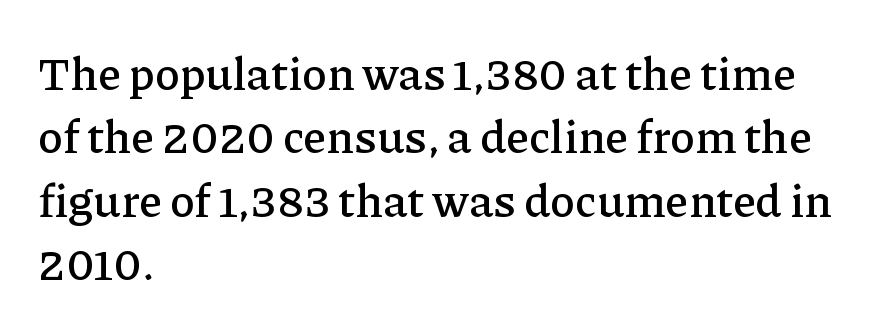
{"serif": "yes", "italic": "no", "width": "normal", "stroke_contrast": "low", "x_height": "medium", "monospaced": "no", "underline": "no", "align": "left", "line_spacing": "normal", "line_spacing_ratio": 1.38, "letter_spacing": "normal", "letter_spacing_em": 0.0, "glyph_px": 46}
